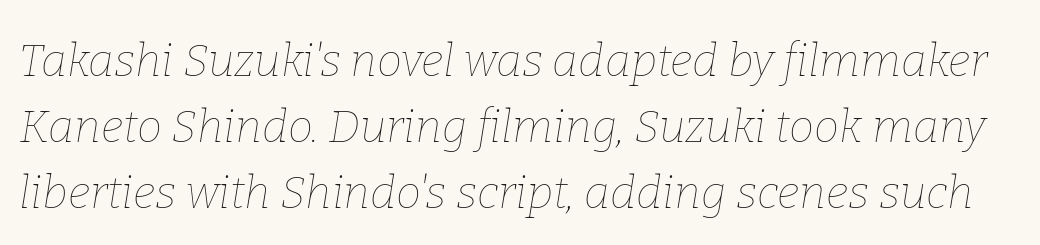
The letterforms sit at book weight or below. Reading down the column, the eye jumps a familiar distance to each next line. These lines are rendered in a variable-pitch font. The passage shown leans; its letterforms are oblique. Default kerning and tracking; the words read as compact shapes.
